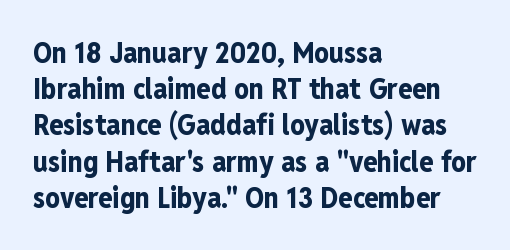
The image shows 29 px bold, condensed sans-serif type, upright; set left-aligned, normal line spacing (1.25x), normal letter spacing, not underlined; low stroke contrast and a medium x-height.
